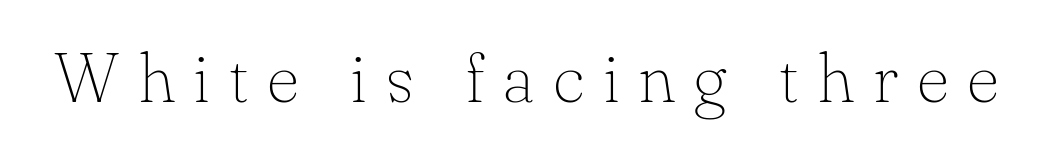
Q: Is the text bold? A: No.
Q: Is the text italic (slanted)? A: No, it is upright.
Q: Is the typeface a serif or a sans-serif typeface? A: Serif.
Q: Is the text underlined? A: No.
Q: Is the spacing between letters normal or unusually wide? A: Unusually wide.
Q: Width (condensed, normal, or wide)? A: Normal.
Q: Stroke contrast? A: Low.
Q: x-height? A: Small.
Q: Monospaced? A: No.
